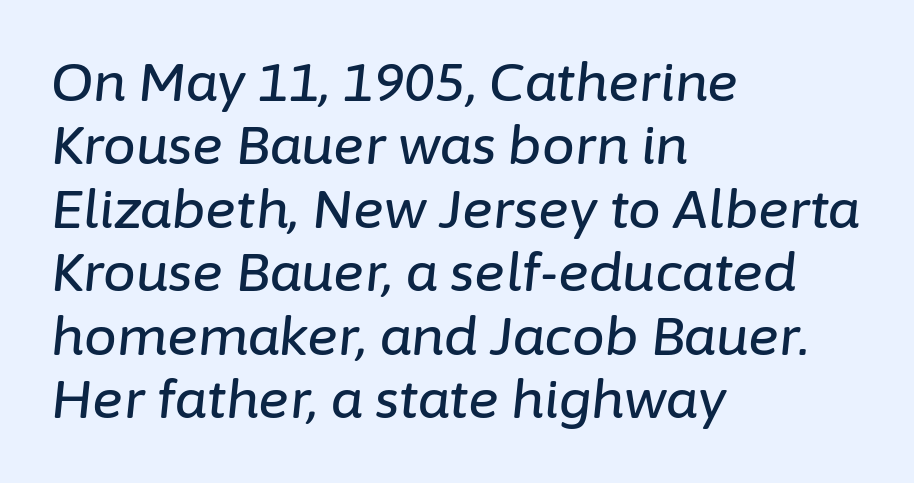
Q: Is the text italic (slanted)? A: Yes, it leans right by about 6 degrees.
Q: Is the text underlined? A: No.
Q: How is the paragraph aligned? A: Left-aligned.
Q: Is the spacing between letters normal or unusually wide? A: Normal.
Q: Width (condensed, normal, or wide)? A: Normal.
Q: Stroke contrast? A: Low.
Q: x-height? A: Medium.
Q: Monospaced? A: No.
